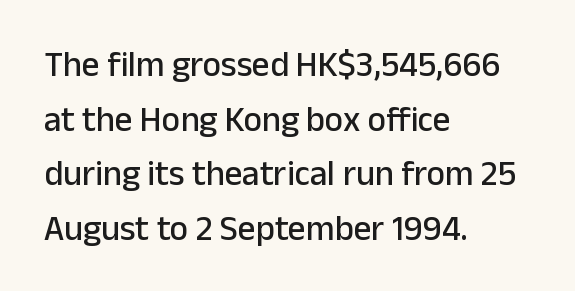
{"serif": "no", "italic": "no", "width": "normal", "stroke_contrast": "low", "x_height": "medium", "monospaced": "no", "underline": "no", "align": "left", "line_spacing": "normal", "line_spacing_ratio": 1.56, "letter_spacing": "normal", "letter_spacing_em": 0.0, "glyph_px": 35}
